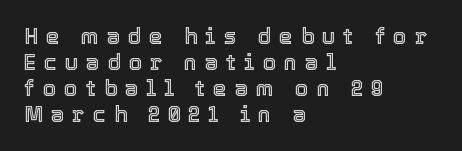
{"italic": "no", "underline": "no", "align": "left", "line_spacing_ratio": 1.18, "letter_spacing": "wide", "letter_spacing_em": 0.35, "glyph_px": 22}
